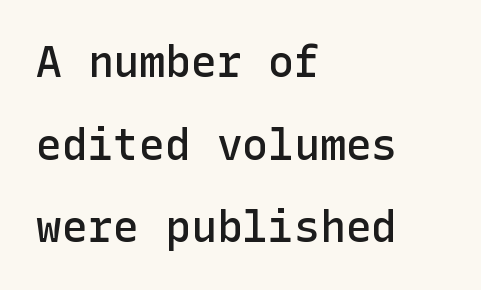
Which margin do the lines hug? The left one — the right edge is uneven. The space directly below the letters is spotless. Regarding serifs, this sample does without them. A semibold gives these letters moderate extra thickness, short of bold. Students, observe: this is what heavily led, spacious text looks like.
